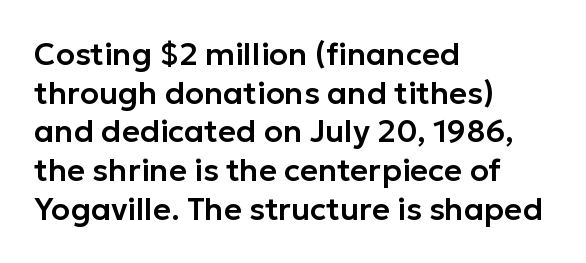
Characters remain perfectly vertical along every line. The foot of each line stays bare and open. Is the letter spacing exaggerated? No — it looks like the ordinary default. Horizontal alignment here is leftward, the default for most running prose. The designer left line spacing at the default.
